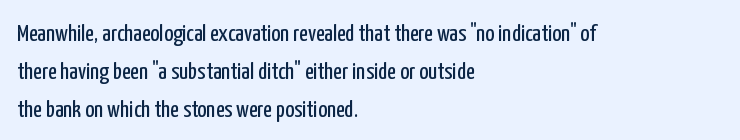
Q: Is the text bold? A: No.
Q: Is the text italic (slanted)? A: No, it is upright.
Q: Is the text underlined? A: No.
Q: How is the paragraph aligned? A: Left-aligned.
Q: Is the spacing between letters normal or unusually wide? A: Normal.
Q: Is the spacing between lines tight, normal or loose? A: Normal.
